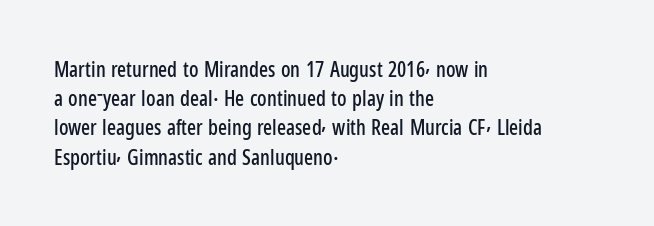
Q: Is the text italic (slanted)? A: No, it is upright.
Q: Is the text underlined? A: No.
Q: How is the paragraph aligned? A: Left-aligned.
Q: Is the spacing between letters normal or unusually wide? A: Normal.
Q: Is the spacing between lines tight, normal or loose? A: Normal.
